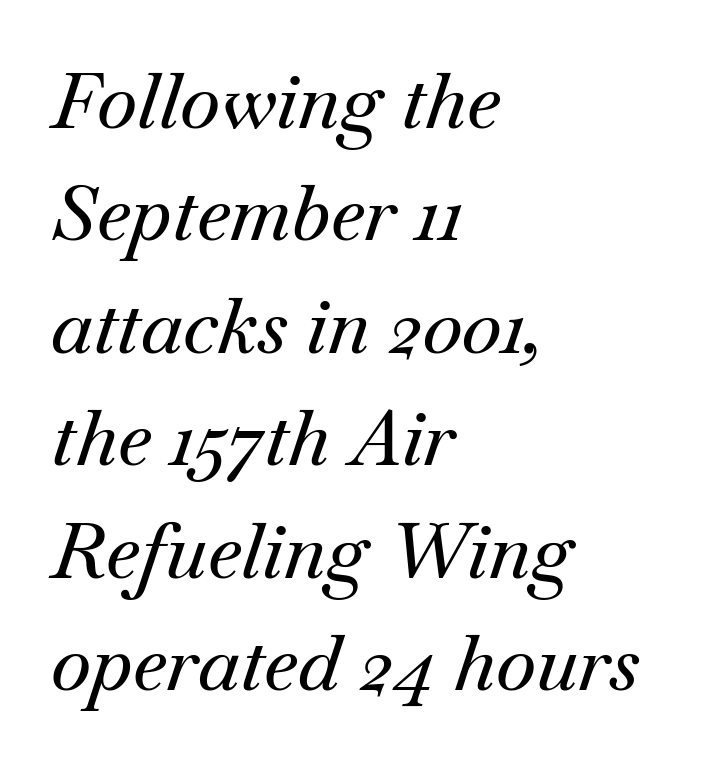
Spacing between characters is what you'd get straight out of the box. The paragraph has a hard left edge and a soft right edge. A normal amount of white space separates one row of letters from the next. Beneath every word, the page is bare. Type style note: has serifs.
